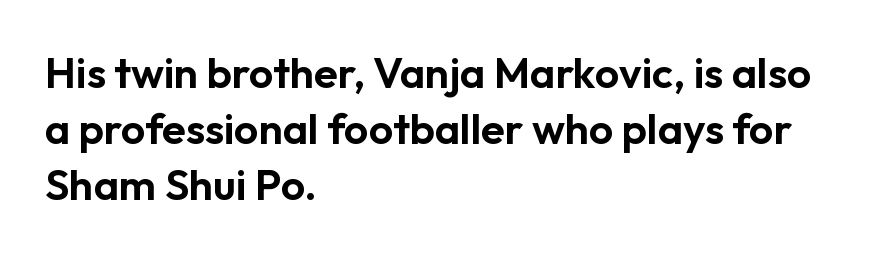
{"serif": "no", "italic": "no", "width": "normal", "stroke_contrast": "low", "x_height": "medium", "monospaced": "no", "underline": "no", "align": "left", "line_spacing": "normal", "line_spacing_ratio": 1.3, "letter_spacing": "normal", "letter_spacing_em": 0.0, "glyph_px": 43}
